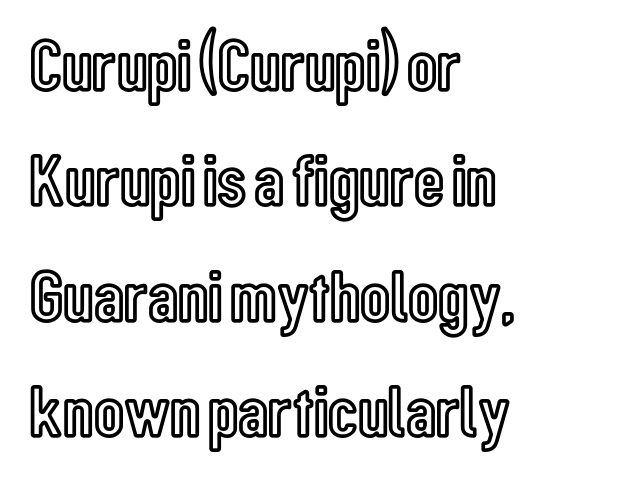
The image shows 74 px condensed type, upright; set left-aligned, normal line spacing (1.56x), normal letter spacing, not underlined; a medium x-height.
